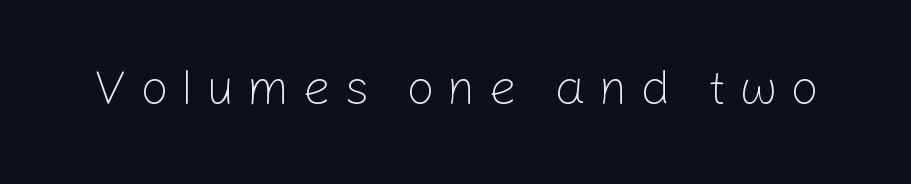
{"serif": "no", "italic": "no", "bold": "no", "weight": "light", "width": "normal", "stroke_contrast": "low", "x_height": "medium", "monospaced": "no", "underline": "no", "letter_spacing": "wide", "letter_spacing_em": 0.25, "glyph_px": 50}
